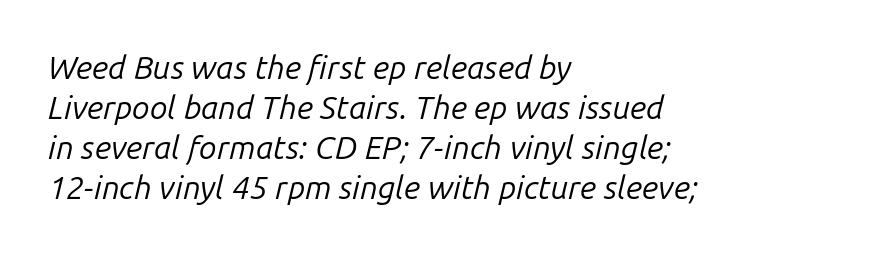
Q: Is the text bold? A: No.
Q: Is the text italic (slanted)? A: Yes, it leans right by about 14 degrees.
Q: Is the text underlined? A: No.
Q: How is the paragraph aligned? A: Left-aligned.
Q: Is the spacing between letters normal or unusually wide? A: Normal.
Q: Is the spacing between lines tight, normal or loose? A: Normal.
Q: Width (condensed, normal, or wide)? A: Normal.
Q: Stroke contrast? A: Low.
Q: x-height? A: Medium.
Q: Monospaced? A: No.
